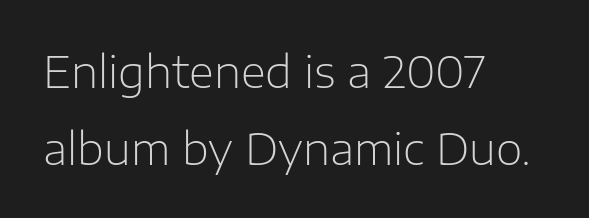
No chunkiness to these letters — they're not bold. The area under the type is left untouched. This sample has the flowing, uneven cadence of proportional lettering. Between one letter and the next there's only the usual sliver of space.
